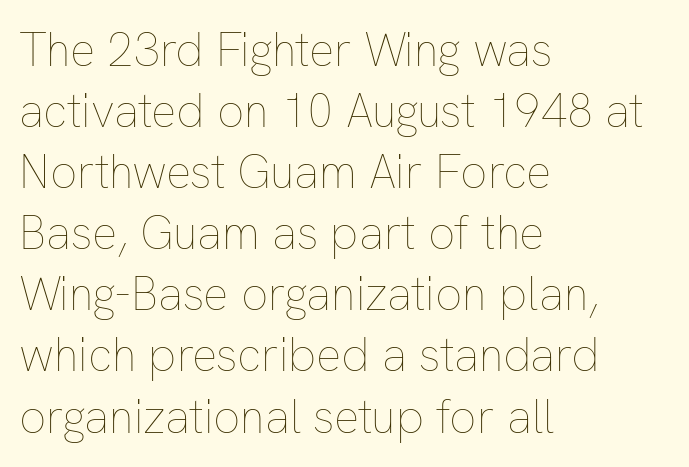
The image shows 47 px thin type, upright; set left-aligned, normal line spacing (1.3x), normal letter spacing, not underlined; low stroke contrast and a medium x-height.
